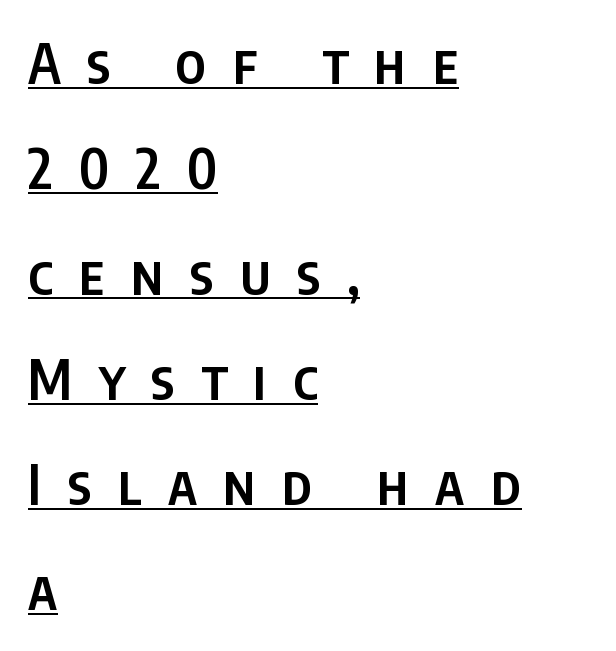
The image shows 54 px semibold, condensed sans-serif type, upright; set left-aligned, loose line spacing (1.95x), unusually wide letter spacing (+0.49 em), underlined; low stroke contrast and a large x-height.
